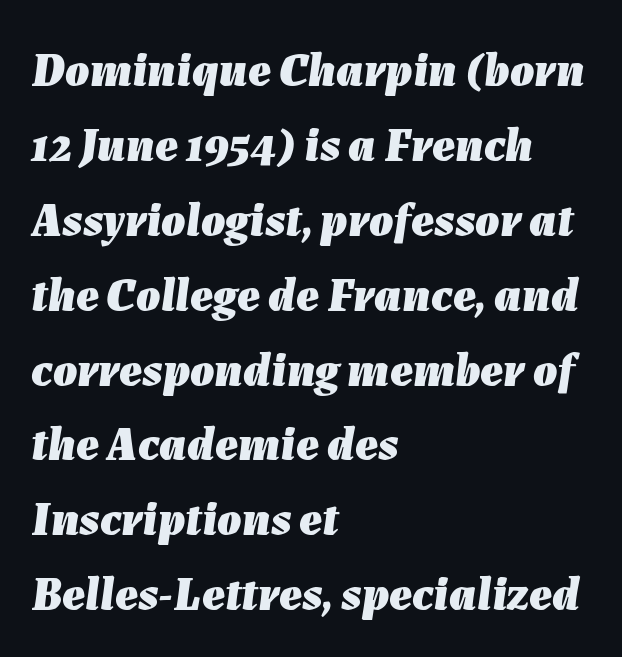
Does extra space separate the letters? No, they use regular spacing. In terms of weight, the rendering is a true, heavy bold. Regarding leading, the lines here are spaced in the standard way. Every character sits at an angle, as italics do.
